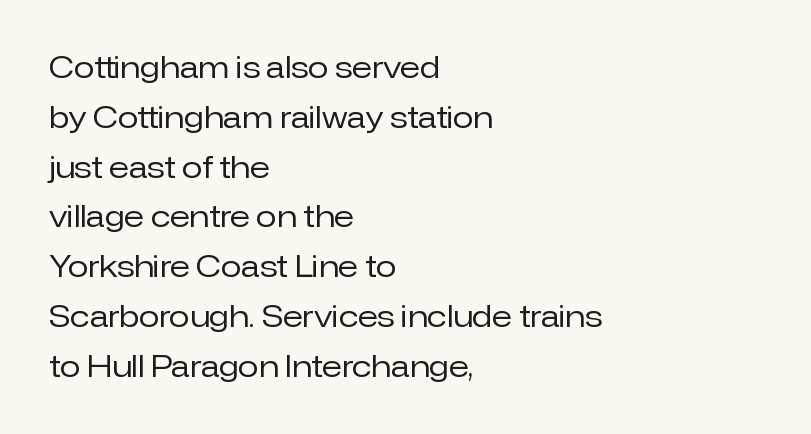
Vertical spacing — default. Characters remain perfectly vertical along every line. Each letter keeps its own natural width here, so spacing adapts to shape. Unmarked baselines from the first word to the last. The typesetting does not lean heavy: it is not bold. The typeface chosen for these lines omits serifs.
